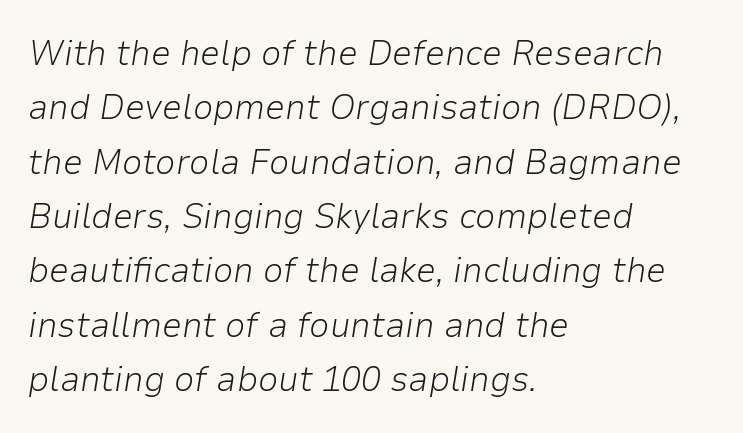
{"italic": "yes", "lean": "right", "slant_degrees": 9, "bold": "no", "weight": "light", "width": "normal", "stroke_contrast": "low", "x_height": "medium", "monospaced": "no", "underline": "no", "align": "left", "line_spacing": "normal", "line_spacing_ratio": 1.51, "letter_spacing": "normal", "letter_spacing_em": 0.0, "glyph_px": 36}
